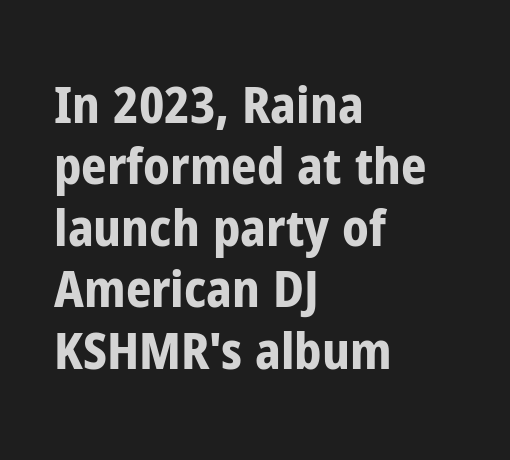
Q: Is the text bold? A: Yes.
Q: Is the text italic (slanted)? A: No, it is upright.
Q: Is the typeface a serif or a sans-serif typeface? A: Sans-serif.
Q: Is the text underlined? A: No.
Q: How is the paragraph aligned? A: Left-aligned.
Q: Is the spacing between letters normal or unusually wide? A: Normal.
Q: Width (condensed, normal, or wide)? A: Condensed.
Q: Stroke contrast? A: Low.
Q: x-height? A: Medium.
Q: Monospaced? A: No.
